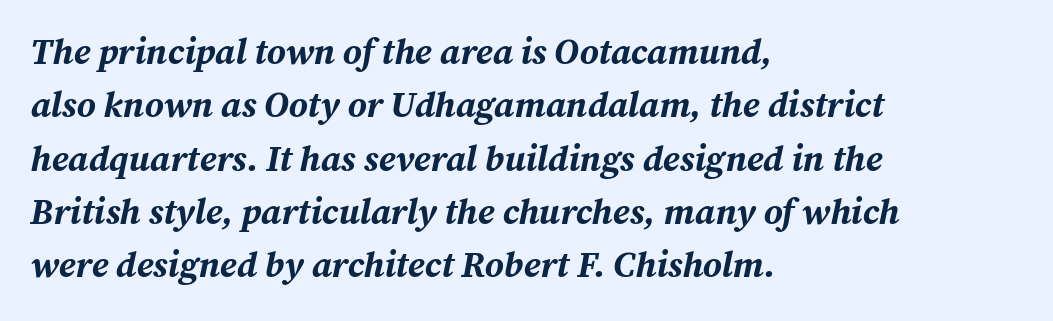
{"italic": "yes", "lean": "right", "slant_degrees": 12, "bold": "yes", "weight": "bold", "width": "normal", "stroke_contrast": "medium", "x_height": "medium", "monospaced": "no", "underline": "no", "align": "left", "line_spacing": "normal", "line_spacing_ratio": 1.48, "letter_spacing": "normal", "letter_spacing_em": 0.0, "glyph_px": 36}
